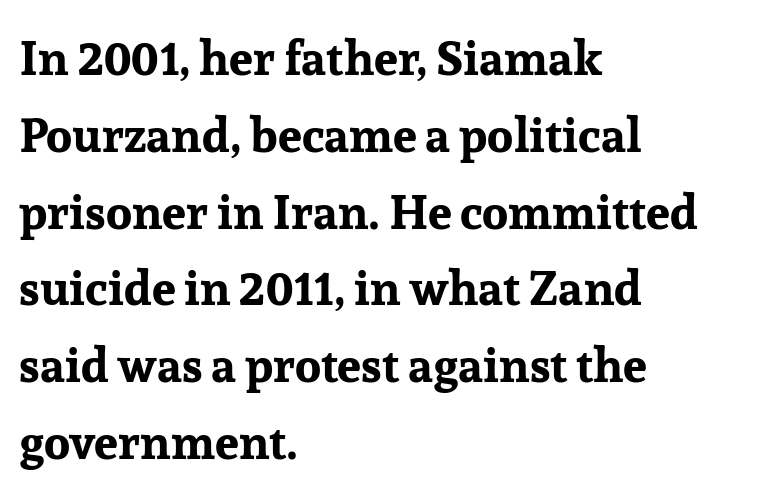
The image shows 48 px bold serif type, upright; set left-aligned, normal line spacing (1.6x), normal letter spacing, not underlined; low stroke contrast and a medium x-height.
